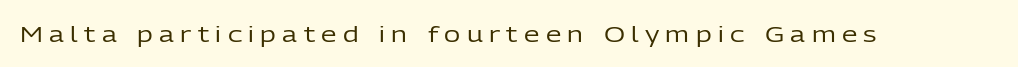
The image shows 22 px text type, upright; set unusually wide letter spacing (+0.29 em), not underlined.
